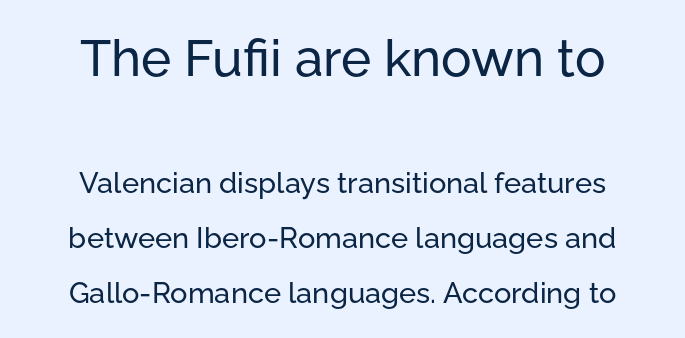
Q: Is the text italic (slanted)? A: No, it is upright.
Q: Is the typeface a serif or a sans-serif typeface? A: Sans-serif.
Q: Is the text underlined? A: No.
Q: How is the paragraph aligned? A: Centered.
Q: Is the spacing between letters normal or unusually wide? A: Normal.
Q: Which block of text is set in a larger size, the first (top) or the second (bottom)? A: The first (top) one.
Q: Width (condensed, normal, or wide)? A: Normal.
Q: Stroke contrast? A: Low.
Q: x-height? A: Medium.
Q: Monospaced? A: No.
